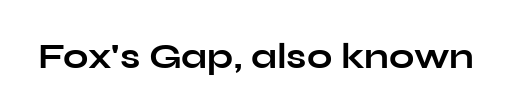
Q: Is the text bold? A: Yes.
Q: Is the text italic (slanted)? A: No, it is upright.
Q: Is the typeface a serif or a sans-serif typeface? A: Sans-serif.
Q: Is the text underlined? A: No.
Q: Is the spacing between letters normal or unusually wide? A: Normal.
Q: Width (condensed, normal, or wide)? A: Wide.
Q: Stroke contrast? A: Low.
Q: x-height? A: Medium.
Q: Monospaced? A: No.
